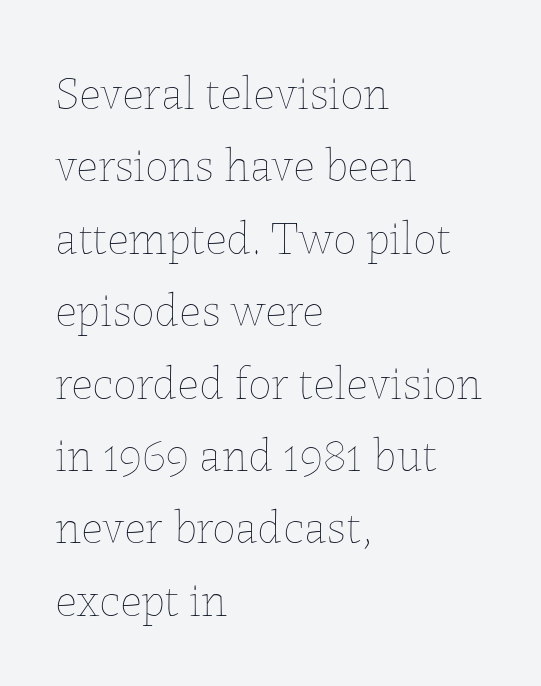
{"italic": "no", "bold": "no", "weight": "thin", "width": "normal", "stroke_contrast": "low", "x_height": "medium", "monospaced": "no", "underline": "no", "align": "left", "line_spacing": "normal", "line_spacing_ratio": 1.54, "letter_spacing": "normal", "letter_spacing_em": 0.0, "glyph_px": 47}
